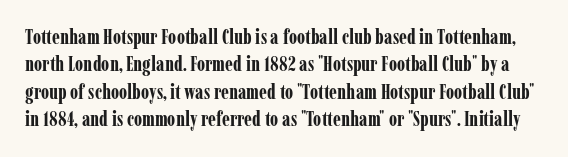
{"italic": "no", "bold": "yes", "underline": "no", "line_spacing": "normal", "line_spacing_ratio": 1.37, "letter_spacing": "normal", "letter_spacing_em": 0.0, "glyph_px": 20}
